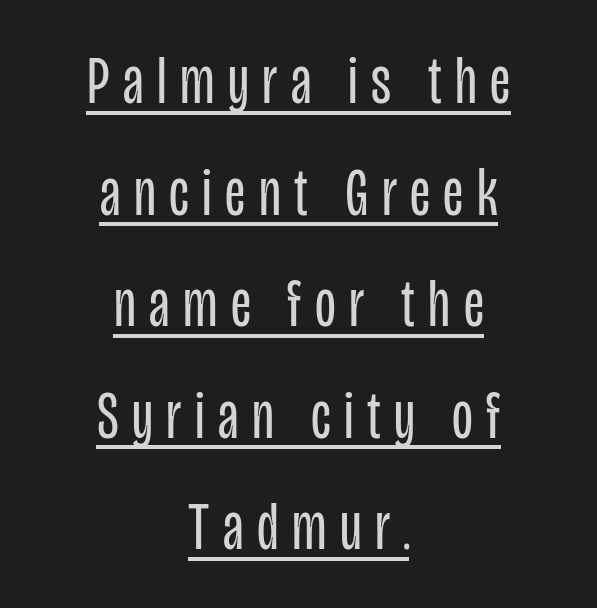
The axis of the letterforms is exactly vertical. What kind of face is this? One without serifs — a sans. The block of text has a typical density, with ordinary space between rows. The passage is arranged like a title page — every line centered. Is the stroke heavy? The answer is a plain regular-or-lighter. Spacing between characters has been opened up far beyond the box default.
